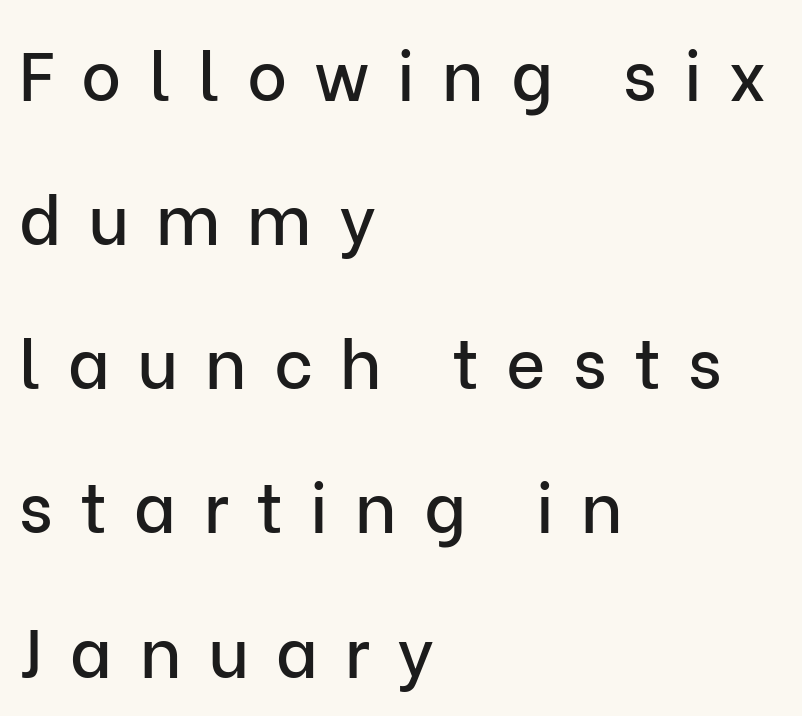
The image shows 68 px sans-serif type, upright; set left-aligned, loose line spacing (2.12x), unusually wide letter spacing (+0.4 em), not underlined; low stroke contrast and a medium x-height.
